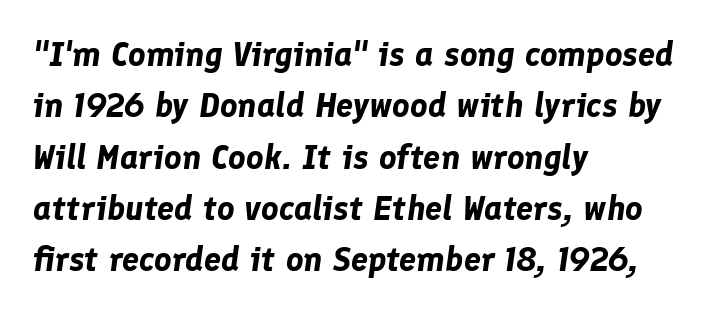
{"italic": "yes", "lean": "right", "slant_degrees": 8, "bold": "yes", "weight": "bold", "width": "normal", "stroke_contrast": "low", "x_height": "medium", "monospaced": "no", "underline": "no", "align": "left", "line_spacing": "normal", "line_spacing_ratio": 1.51, "letter_spacing": "normal", "letter_spacing_em": 0.0, "glyph_px": 34}
